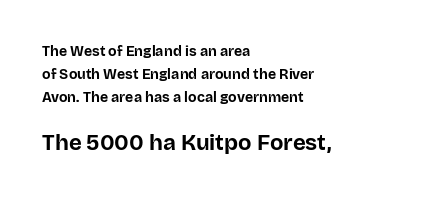
The image shows 22 px bold type, upright; set left-aligned, normal line spacing (1.65x), normal letter spacing, not underlined; the second (bottom) block is 1.57x larger.
